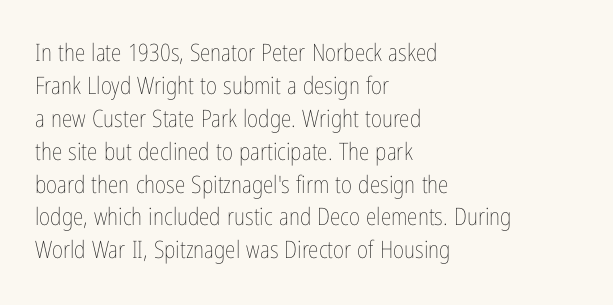
These lines stack with their left ends in a neat column. Letters rest on an invisible, unmarked baseline. The lines sit at an ordinary, default distance from one another. The type sits square on the baseline with zero lean. No letter is thick-stroked: the sample isn't bold. Default kerning and tracking; the words read as compact shapes.
